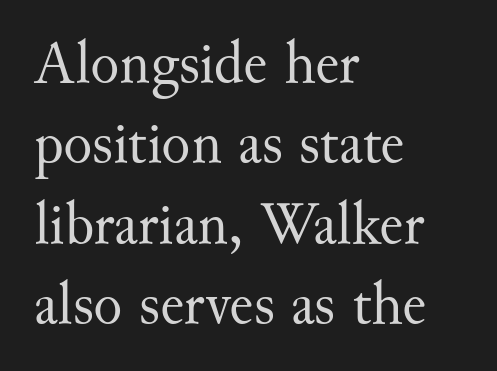
Q: Is the text bold? A: No.
Q: Is the text italic (slanted)? A: No, it is upright.
Q: Is the typeface a serif or a sans-serif typeface? A: Serif.
Q: Is the text underlined? A: No.
Q: How is the paragraph aligned? A: Left-aligned.
Q: Is the spacing between letters normal or unusually wide? A: Normal.
Q: Is the spacing between lines tight, normal or loose? A: Normal.
Q: Width (condensed, normal, or wide)? A: Normal.
Q: Stroke contrast? A: Medium.
Q: x-height? A: Small.
Q: Monospaced? A: No.
